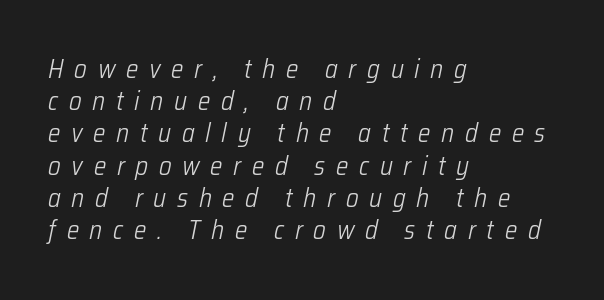
{"italic": "yes", "lean": "right", "slant_degrees": 12, "bold": "no", "underline": "no", "align": "left", "line_spacing_ratio": 1.24, "letter_spacing": "wide", "letter_spacing_em": 0.41, "glyph_px": 26}
